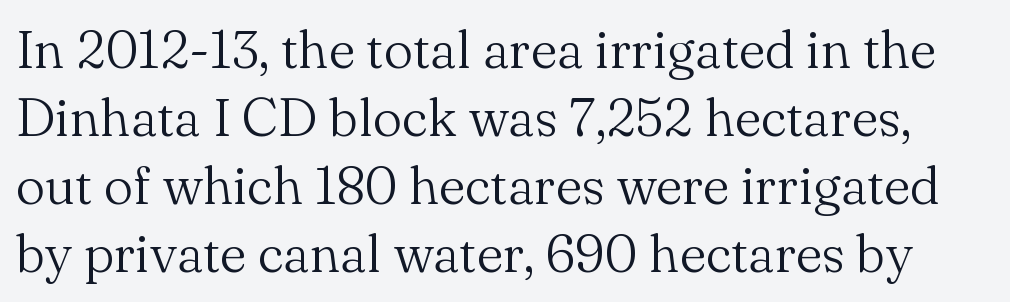
{"serif": "yes", "italic": "no", "bold": "no", "weight": "light", "width": "normal", "stroke_contrast": "medium", "x_height": "small", "monospaced": "no", "underline": "no", "line_spacing": "normal", "line_spacing_ratio": 1.28, "letter_spacing": "normal", "letter_spacing_em": 0.0, "glyph_px": 53}
